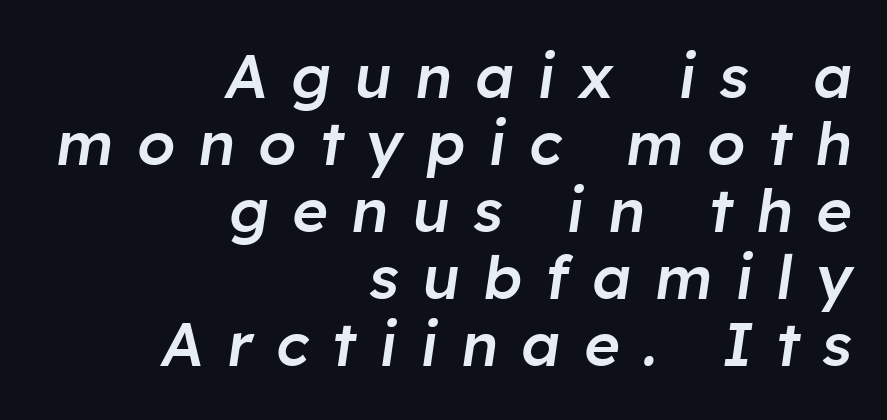
{"italic": "yes", "lean": "right", "slant_degrees": 8, "bold": "semi", "weight": "semibold", "width": "normal", "stroke_contrast": "low", "x_height": "medium", "monospaced": "no", "underline": "no", "align": "right", "line_spacing": "tight", "line_spacing_ratio": 1.1, "letter_spacing": "wide", "letter_spacing_em": 0.38, "glyph_px": 61}
